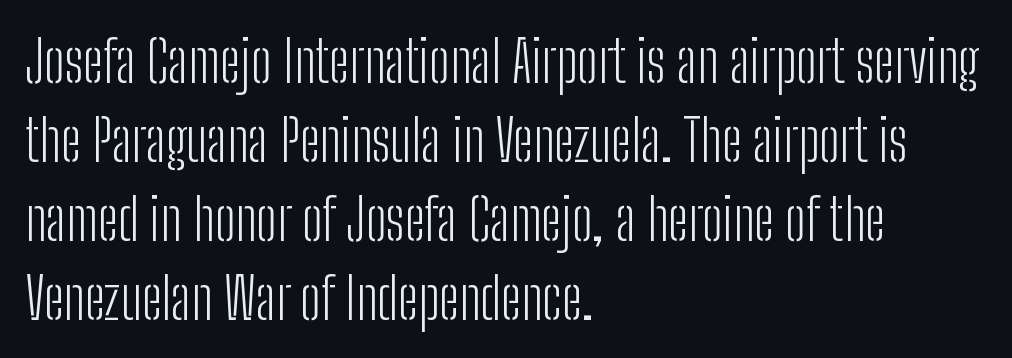
{"serif": "no", "italic": "no", "bold": "no", "weight": "light", "width": "condensed", "stroke_contrast": "low", "x_height": "medium", "monospaced": "no", "underline": "no", "align": "left", "line_spacing": "normal", "line_spacing_ratio": 1.36, "letter_spacing": "normal", "letter_spacing_em": 0.0, "glyph_px": 58}
